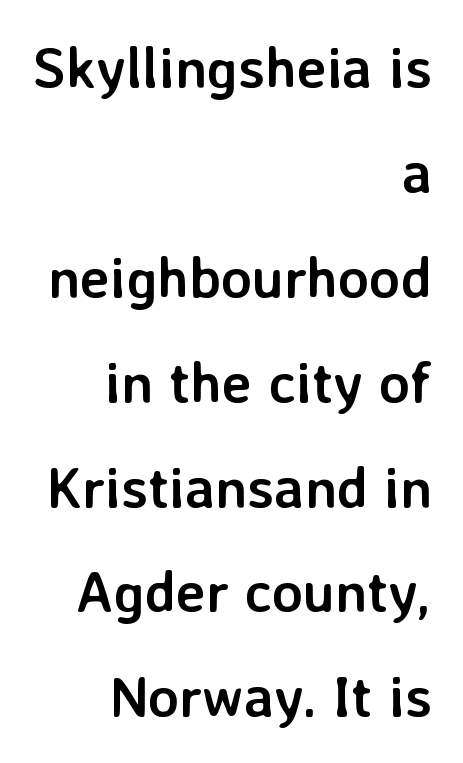
The image shows 57 px semibold sans-serif type, upright; set right-aligned, line spacing 1.84x, normal letter spacing, not underlined; low stroke contrast and a medium x-height.
